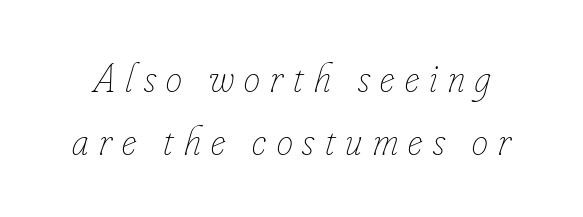
Q: Is the text bold? A: No.
Q: Is the text italic (slanted)? A: Yes, it leans right by about 16 degrees.
Q: Is the text underlined? A: No.
Q: Is the spacing between letters normal or unusually wide? A: Unusually wide.
Q: Is the spacing between lines tight, normal or loose? A: Normal.
Q: Width (condensed, normal, or wide)? A: Condensed.
Q: Stroke contrast? A: Low.
Q: x-height? A: Small.
Q: Monospaced? A: No.
